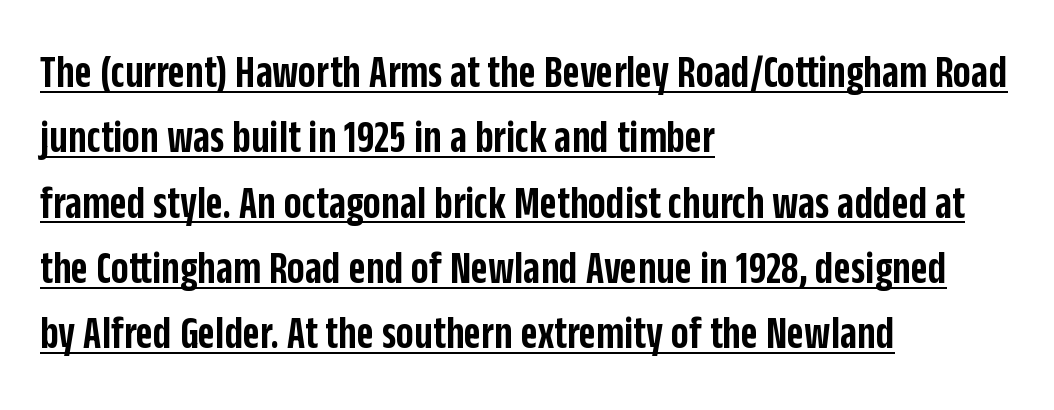
The image shows 47 px semibold, condensed sans-serif type, upright; set left-aligned, normal line spacing (1.39x), normal letter spacing, underlined; low stroke contrast and a large x-height.
